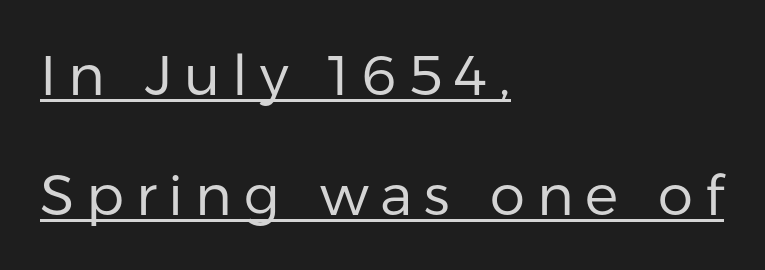
Q: Is the text bold? A: No.
Q: Is the text italic (slanted)? A: No, it is upright.
Q: Is the typeface a serif or a sans-serif typeface? A: Sans-serif.
Q: Is the text underlined? A: Yes.
Q: How is the paragraph aligned? A: Left-aligned.
Q: Is the spacing between letters normal or unusually wide? A: Unusually wide.
Q: Is the spacing between lines tight, normal or loose? A: Loose.
Q: Width (condensed, normal, or wide)? A: Normal.
Q: Stroke contrast? A: Low.
Q: x-height? A: Medium.
Q: Monospaced? A: No.
